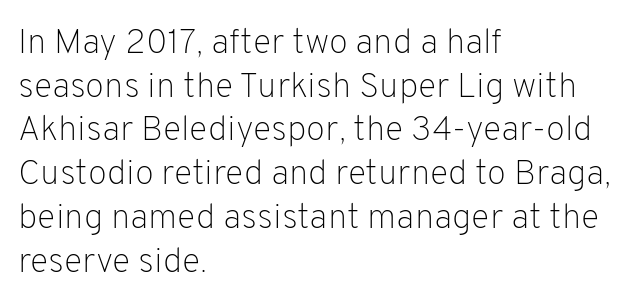
The typeface has the unassuming heft of standard copy or less. Caption: standard tracking, unaltered. A typesetter would label this face a sans. The letters stand upright; this is a roman face.
